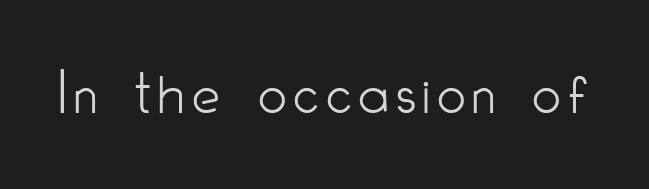
Q: Is the text bold? A: No.
Q: Is the text italic (slanted)? A: No, it is upright.
Q: Is the typeface a serif or a sans-serif typeface? A: Sans-serif.
Q: Is the text underlined? A: No.
Q: Width (condensed, normal, or wide)? A: Condensed.
Q: Stroke contrast? A: Low.
Q: x-height? A: Small.
Q: Monospaced? A: No.
